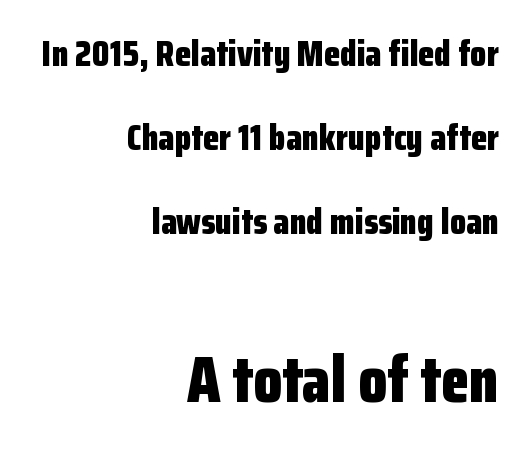
This rendering uses right alignment, leaving the left contour irregular. Block two is the big one; block one sits smaller above it. A typesetter would label this face a sans. No italicization has been applied; the sample stays upright. The rendering keeps characters at their native spacing. Pretty heavy lettering here — definitely bold.
